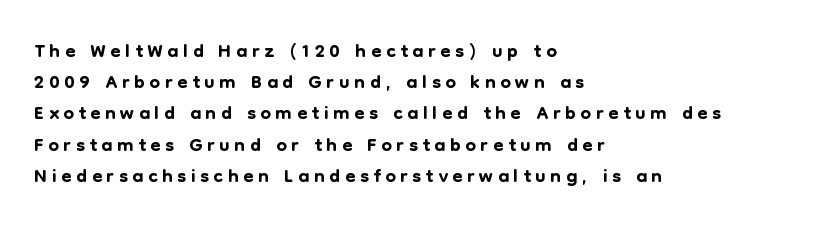
{"serif": "no", "italic": "no", "width": "normal", "stroke_contrast": "low", "x_height": "medium", "monospaced": "no", "underline": "no", "align": "left", "line_spacing": "tight", "line_spacing_ratio": 1.04, "glyph_px": 30}
